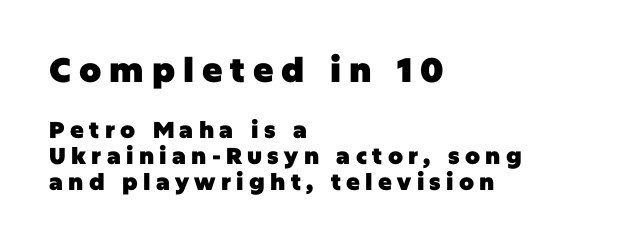
The image shows 34 px heavy sans-serif type, upright; set left-aligned, tight line spacing (1.14x), unusually wide letter spacing (+0.23 em), not underlined; the first (top) block is 1.48x larger; low stroke contrast and a large x-height.
